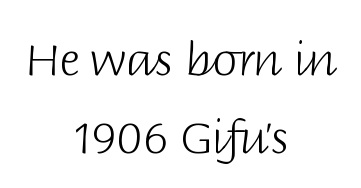
The image shows 45 px light sans-serif type, upright; set centered, line spacing 1.73x, normal letter spacing, not underlined; low stroke contrast and a large x-height.
